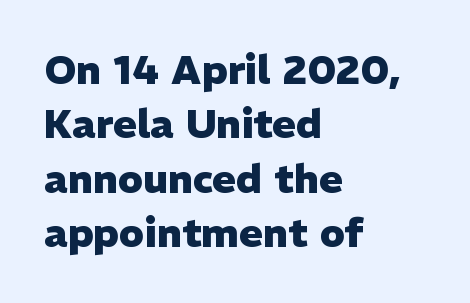
{"serif": "no", "italic": "no", "bold": "yes", "weight": "heavy", "width": "normal", "stroke_contrast": "low", "x_height": "medium", "monospaced": "no", "underline": "no", "align": "left", "line_spacing": "normal", "line_spacing_ratio": 1.36, "letter_spacing": "normal", "letter_spacing_em": 0.0, "glyph_px": 40}
